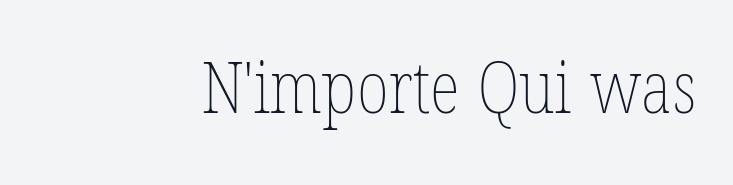
The image shows 71 px thin, condensed type, upright; set normal letter spacing, not underlined; low stroke contrast and a medium x-height.
